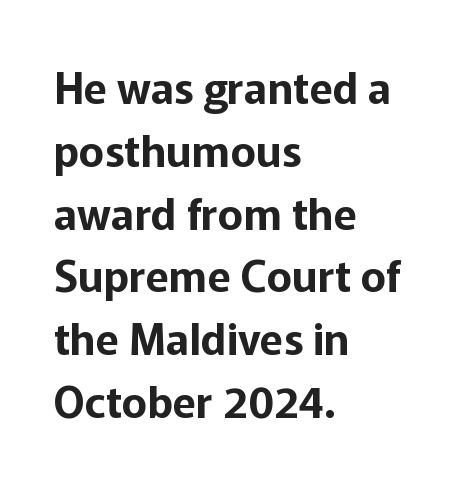
{"serif": "no", "italic": "no", "width": "normal", "stroke_contrast": "low", "x_height": "medium", "monospaced": "no", "underline": "no", "align": "left", "line_spacing": "normal", "line_spacing_ratio": 1.46, "letter_spacing": "normal", "letter_spacing_em": 0.0, "glyph_px": 43}
